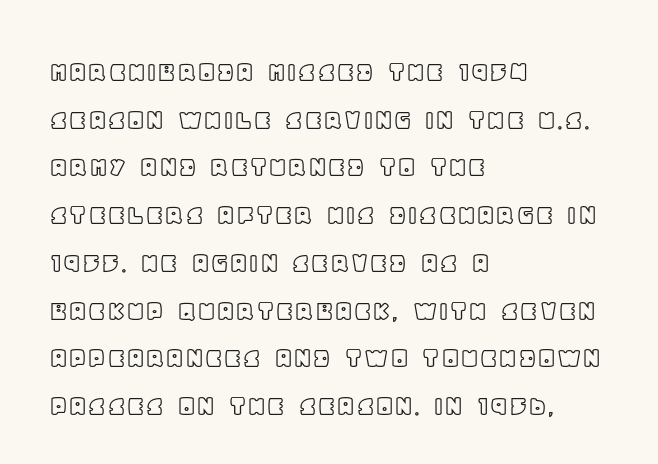
{"italic": "no", "width": "normal", "x_height": "large", "monospaced": "no", "underline": "no", "align": "left", "line_spacing": "normal", "line_spacing_ratio": 1.54, "letter_spacing": "normal", "letter_spacing_em": 0.0, "glyph_px": 31}
